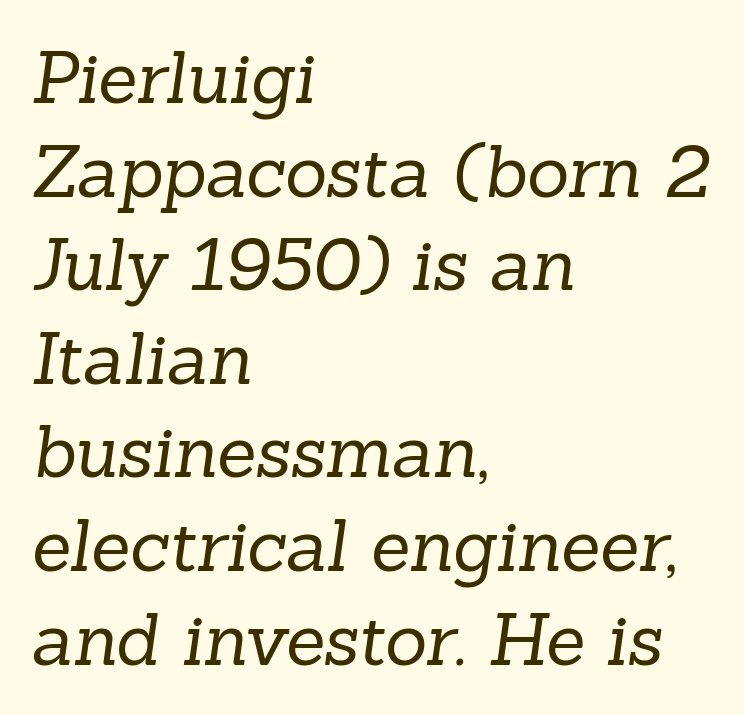
The weight would be labelled regular, book, light, or lighter still. Does extra space separate the letters? No, they use regular spacing. The characters display serif detailing at their extremities. Note the varied advance widths — an 'i' is clearly narrower than an 'm'. The rendering uses a moderate line-height, typical for paragraphs. Does the copy run flush right? No — it runs flush left.
